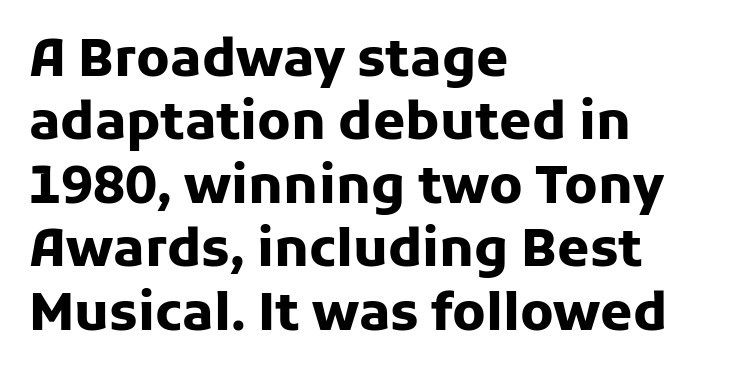
The image shows 52 px heavy sans-serif type, upright; set left-aligned, line spacing 1.22x, normal letter spacing, not underlined; low stroke contrast and a medium x-height.
